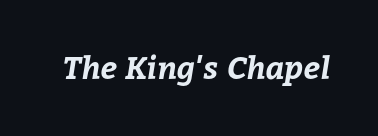
The image shows 31 px bold type; set normal letter spacing, not underlined; low stroke contrast and a medium x-height.
